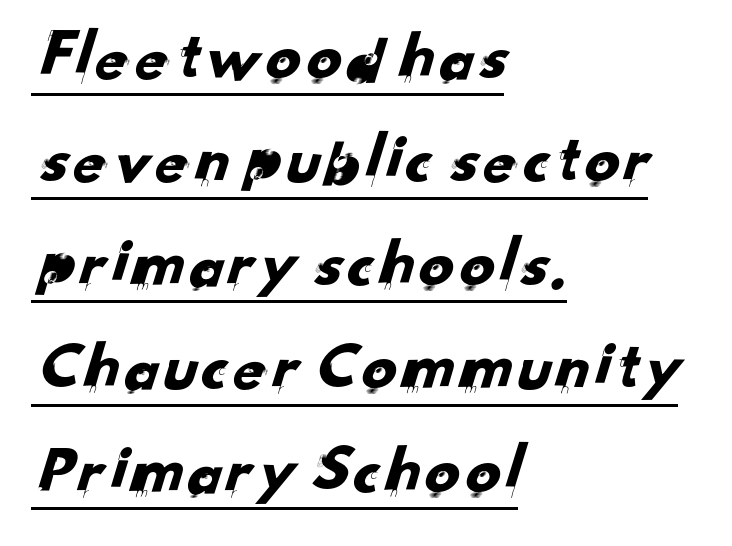
{"serif": "no", "width": "normal", "stroke_contrast": "low", "x_height": "small", "monospaced": "no", "underline": "yes", "align": "left", "line_spacing": "normal", "line_spacing_ratio": 1.5, "letter_spacing": "normal", "letter_spacing_em": 0.0, "glyph_px": 69}
